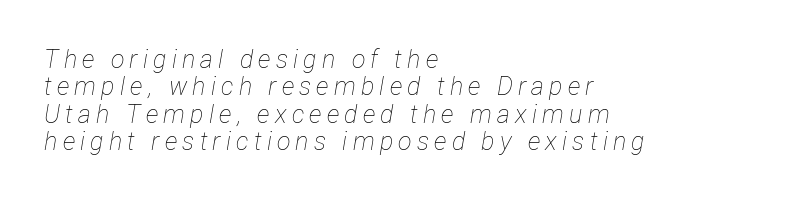
Q: Is the text bold? A: No.
Q: Is the text italic (slanted)? A: Yes, it leans right by about 12 degrees.
Q: Is the text underlined? A: No.
Q: How is the paragraph aligned? A: Left-aligned.
Q: Is the spacing between letters normal or unusually wide? A: Unusually wide.
Q: Is the spacing between lines tight, normal or loose? A: Tight.
